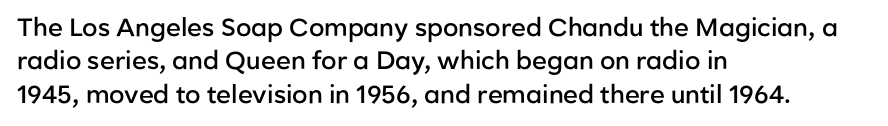
{"italic": "no", "bold": "semi", "underline": "no", "align": "left", "line_spacing": "normal", "line_spacing_ratio": 1.34, "letter_spacing": "normal", "letter_spacing_em": 0.0, "glyph_px": 25}
